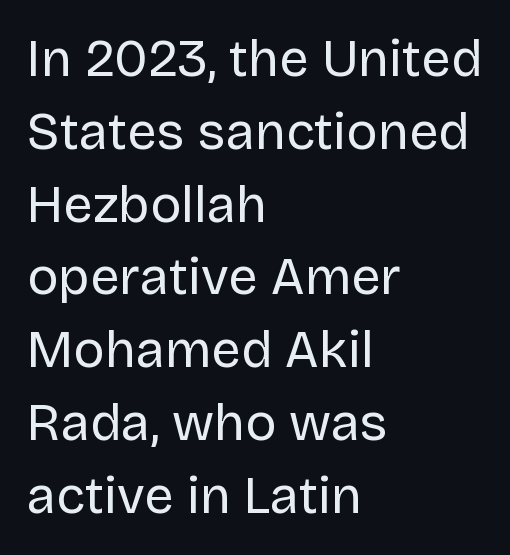
{"serif": "no", "italic": "no", "bold": "no", "weight": "regular", "width": "normal", "stroke_contrast": "low", "x_height": "large", "monospaced": "no", "underline": "no", "align": "left", "line_spacing": "normal", "line_spacing_ratio": 1.4, "letter_spacing": "normal", "letter_spacing_em": 0.0, "glyph_px": 52}
